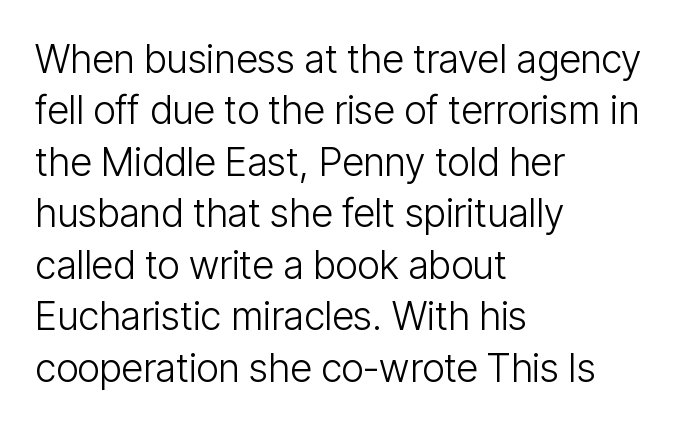
Q: Is the text bold? A: No.
Q: Is the text italic (slanted)? A: No, it is upright.
Q: Is the typeface a serif or a sans-serif typeface? A: Sans-serif.
Q: Is the text underlined? A: No.
Q: How is the paragraph aligned? A: Left-aligned.
Q: Is the spacing between letters normal or unusually wide? A: Normal.
Q: Is the spacing between lines tight, normal or loose? A: Normal.
Q: Width (condensed, normal, or wide)? A: Condensed.
Q: Stroke contrast? A: Low.
Q: x-height? A: Medium.
Q: Monospaced? A: No.
